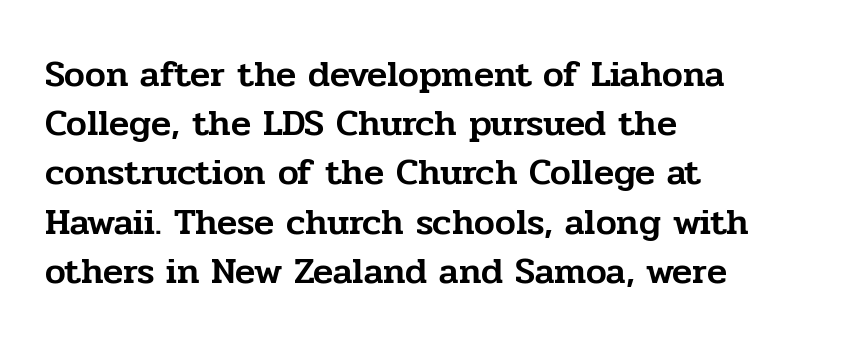
Font category for this specimen: serif. One glance says typical: line gaps are just what's usual. What stands out about the letter spacing? Nothing — it is the standard amount. The passage shown is typed in a proportional face where columns would drift. The typesetter chose a ragged-right arrangement here. Anything drawn beneath the words? Only blank space.
